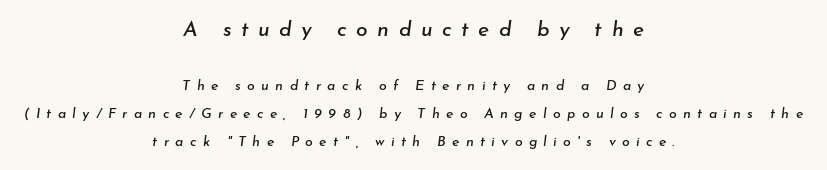
{"italic": "yes", "lean": "right", "slant_degrees": 7, "underline": "no", "align": "center", "line_spacing": "loose", "line_spacing_ratio": 2.0, "letter_spacing": "wide", "letter_spacing_em": 0.45, "larger_block": "first", "size_ratio": 1.5, "glyph_px": 21}
